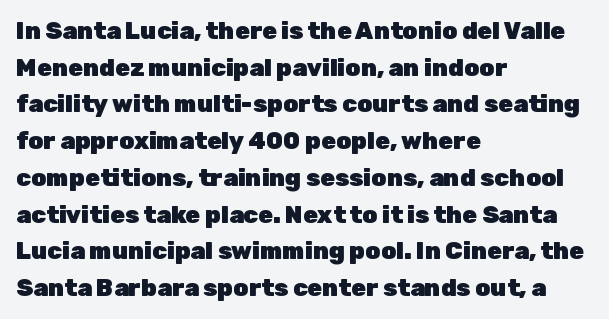
A typesetter would call this zero additional tracking. The letters stand upright; this is a roman face. Regular leading. The passage is arranged the way most books set body copy — flush left. Rule under the text: the space is simply empty. Strokes here are thick enough to call this a true bold.
